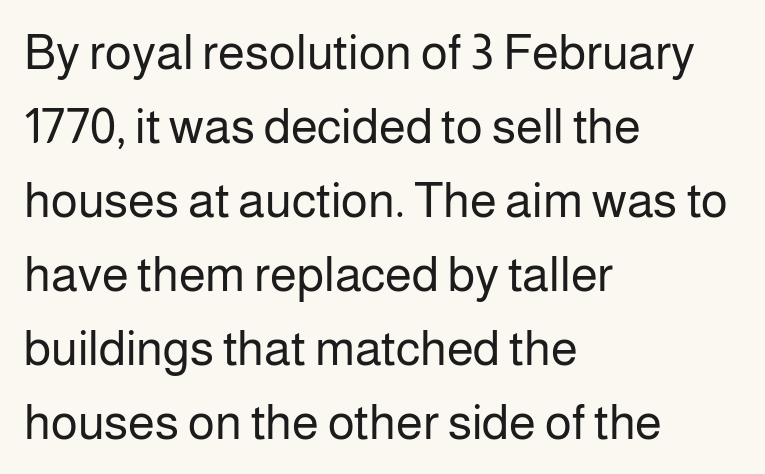
The image shows 49 px regular-weight sans-serif type, upright; set left-aligned, normal line spacing (1.51x), normal letter spacing, not underlined; low stroke contrast and a medium x-height.
